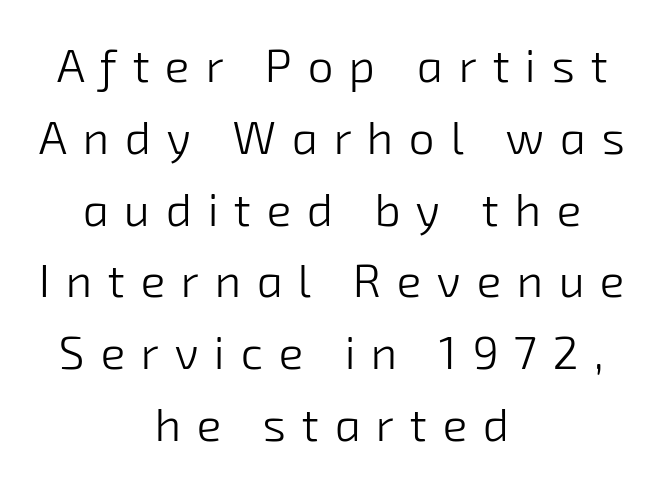
The image shows 46 px light sans-serif type; set centered, normal line spacing (1.56x), unusually wide letter spacing (+0.34 em), not underlined; low stroke contrast and a medium x-height.
